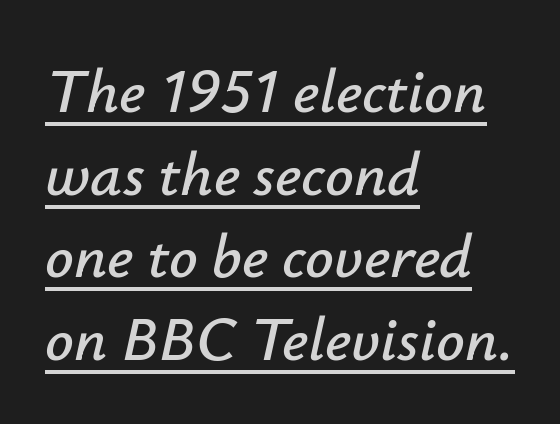
{"italic": "yes", "lean": "right", "slant_degrees": 12, "width": "normal", "stroke_contrast": "low", "x_height": "small", "monospaced": "no", "underline": "yes", "align": "left", "line_spacing": "normal", "line_spacing_ratio": 1.31, "letter_spacing": "normal", "letter_spacing_em": 0.0, "glyph_px": 63}
